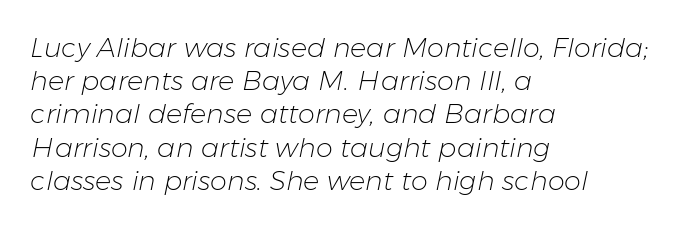
The image shows 27 px text type, italic (leaning right); set left-aligned, line spacing 1.23x, normal letter spacing, not underlined.
